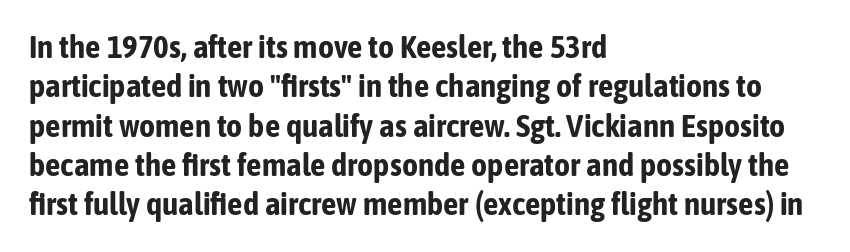
Q: Is the text bold? A: Yes.
Q: Is the text italic (slanted)? A: No, it is upright.
Q: Is the typeface a serif or a sans-serif typeface? A: Sans-serif.
Q: Is the text underlined? A: No.
Q: How is the paragraph aligned? A: Left-aligned.
Q: Is the spacing between letters normal or unusually wide? A: Normal.
Q: Is the spacing between lines tight, normal or loose? A: Normal.
Q: Width (condensed, normal, or wide)? A: Condensed.
Q: Stroke contrast? A: Low.
Q: x-height? A: Medium.
Q: Monospaced? A: No.
